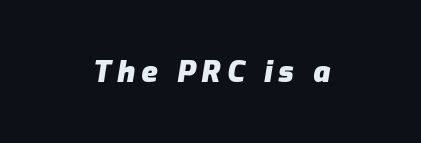
Glance below the letters and you will spot only blank space. The rendering positions every line midway between the sides. Its strokes are broad and dark, the hallmark of bold type. Do the characters align in a grid? No, the font is proportional.
